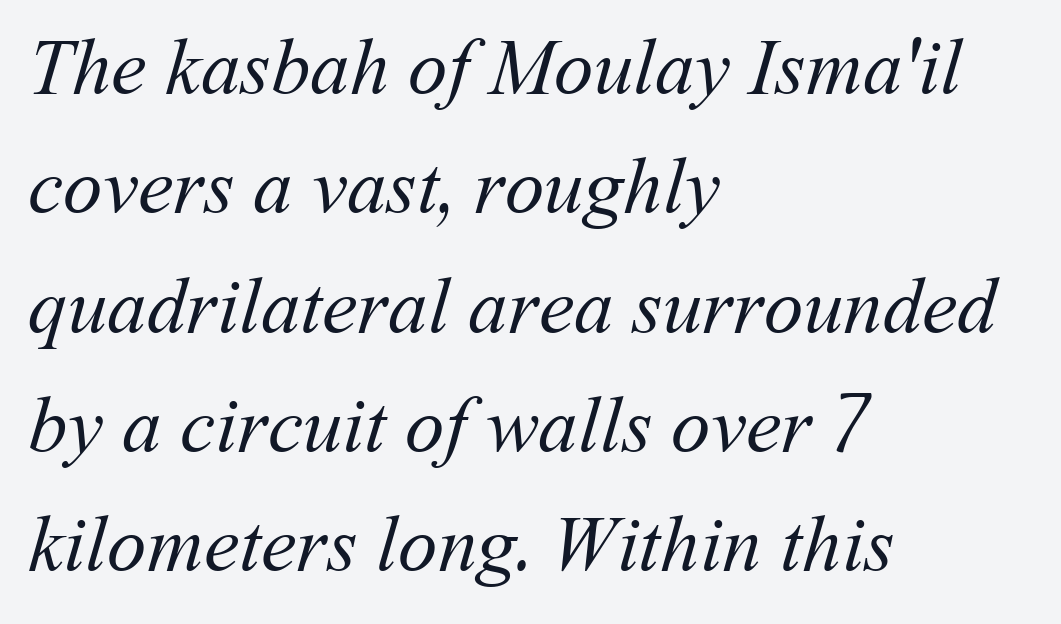
Q: Is the text bold? A: No.
Q: Is the text underlined? A: No.
Q: How is the paragraph aligned? A: Left-aligned.
Q: Is the spacing between letters normal or unusually wide? A: Normal.
Q: Is the spacing between lines tight, normal or loose? A: Normal.
Q: Width (condensed, normal, or wide)? A: Normal.
Q: Stroke contrast? A: Medium.
Q: x-height? A: Medium.
Q: Monospaced? A: No.
